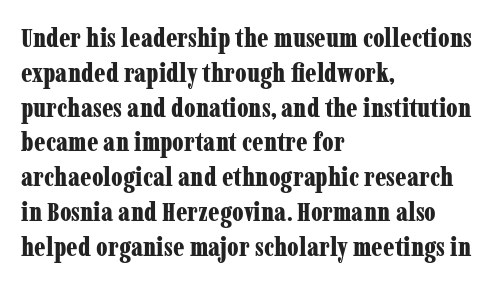
The words here are not underlined. Style check: upright. Typesetter's note: full bold, strokes at maximum text heaviness. Left-aligned paragraph, ragged on the right. One glance says typical: line gaps are just what's usual. Look at the tracking — it's just the regular setting, nothing added.
